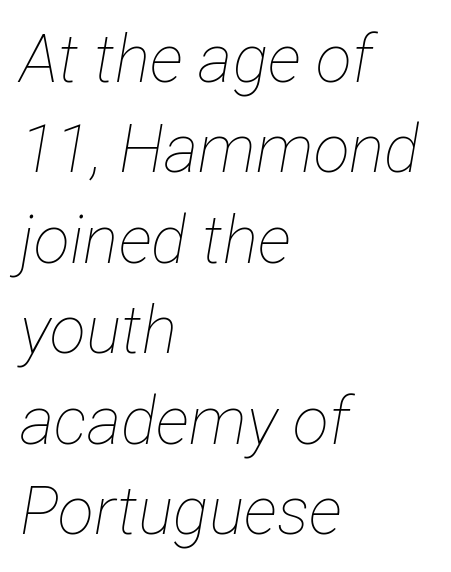
Horizontal bands of white between lines are of average thickness. The rendering uses natural spacing where letterforms have individual widths. Horizontal alignment here is leftward, the default for most running prose. Nothing unusual about the tracking: characters are spaced as the font intends. This reads as an unemphasized weight, regular at the heaviest.
